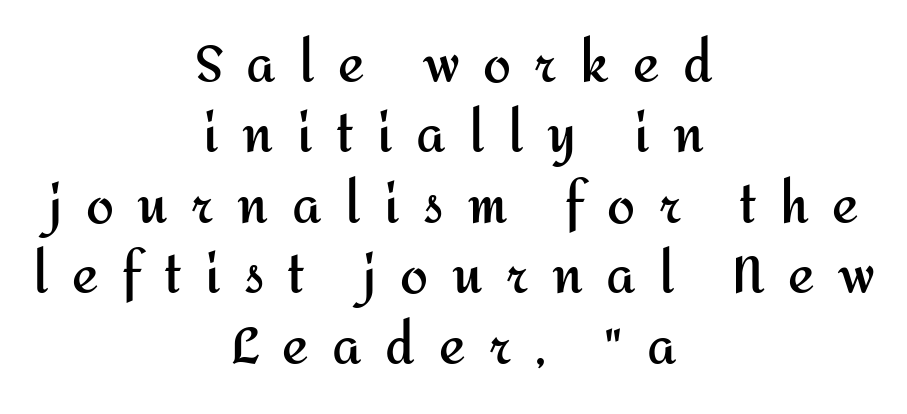
Q: Is the text bold? A: Yes.
Q: Is the text italic (slanted)? A: No, it is upright.
Q: Is the typeface a serif or a sans-serif typeface? A: Sans-serif.
Q: Is the text underlined? A: No.
Q: How is the paragraph aligned? A: Centered.
Q: Is the spacing between letters normal or unusually wide? A: Unusually wide.
Q: Is the spacing between lines tight, normal or loose? A: Normal.
Q: Width (condensed, normal, or wide)? A: Normal.
Q: Stroke contrast? A: Medium.
Q: x-height? A: Medium.
Q: Monospaced? A: No.
